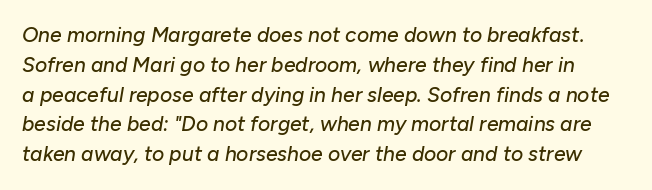
Every character sits at an angle, as italics do. Unmarked baselines from the first word to the last. Successive baselines arrive at the customary interval. Compared with typical body copy, the letter spacing here is the same.
